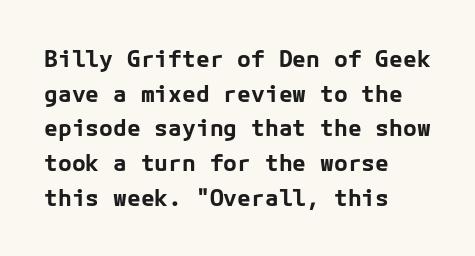
Every stem runs plumb, perpendicular to the baseline. The typesetting leans heavy: a genuine bold. Anything drawn beneath the words? Only blank space. The paragraph shown leans on its left margin. In terms of letterspacing, this is plain default setting. The space between consecutive lines is moderate.
